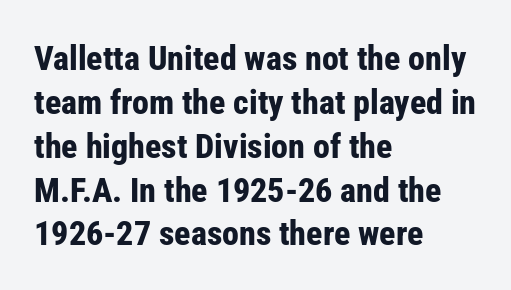
The image shows 34 px bold, condensed sans-serif type, upright; set left-aligned, normal line spacing (1.29x), normal letter spacing, not underlined; low stroke contrast and a medium x-height.
